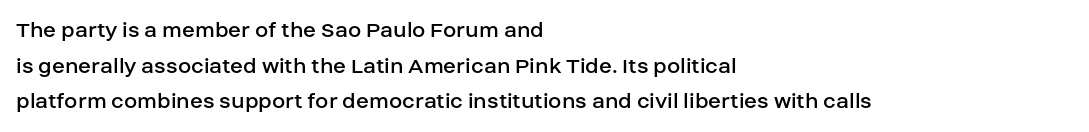
{"italic": "no", "bold": "no", "underline": "no", "align": "left", "line_spacing": "normal", "line_spacing_ratio": 1.48, "letter_spacing": "normal", "letter_spacing_em": 0.0, "glyph_px": 24}
